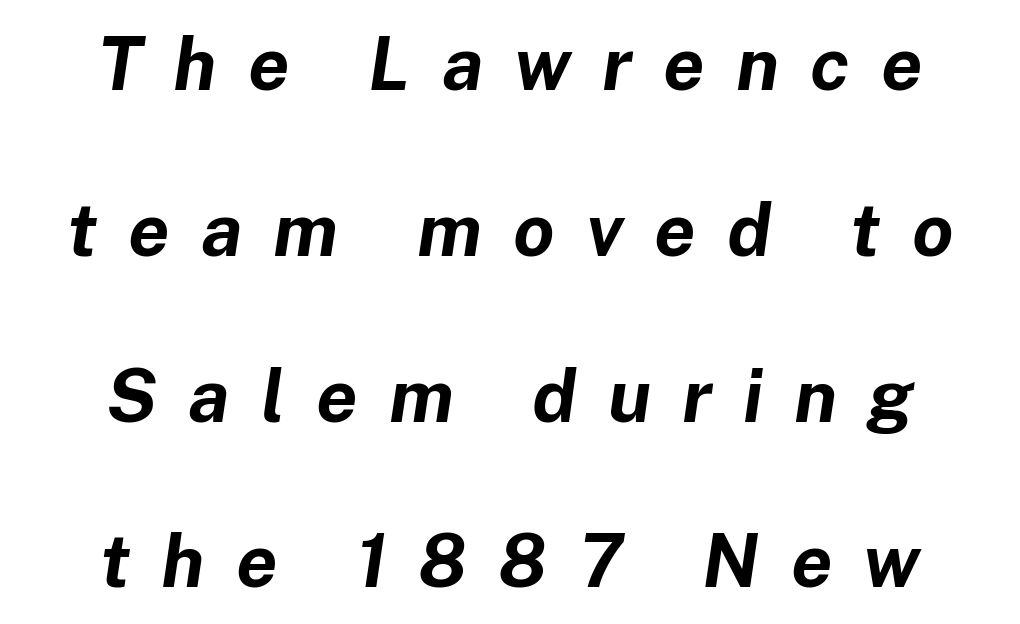
{"italic": "yes", "lean": "right", "slant_degrees": 8, "bold": "yes", "weight": "bold", "width": "normal", "stroke_contrast": "low", "x_height": "medium", "monospaced": "no", "underline": "no", "align": "center", "line_spacing": "loose", "line_spacing_ratio": 2.24, "letter_spacing": "wide", "letter_spacing_em": 0.42, "glyph_px": 74}
